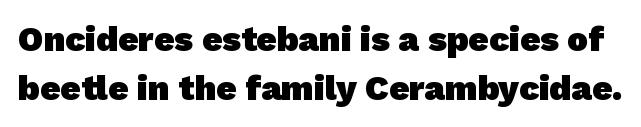
{"serif": "no", "bold": "yes", "weight": "heavy", "width": "normal", "stroke_contrast": "low", "x_height": "medium", "monospaced": "no", "underline": "no", "line_spacing": "normal", "line_spacing_ratio": 1.4, "letter_spacing": "normal", "letter_spacing_em": 0.0, "glyph_px": 35}
